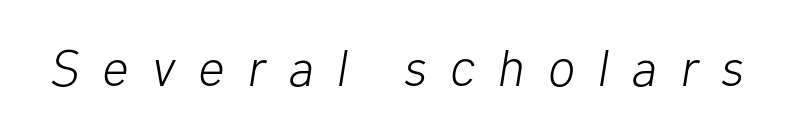
The rendering uses natural spacing where letterforms have individual widths. Caption: expanded tracking, letters set apart. The space directly below the letters is spotless. Summary of weight: not heavy and not bold. The axis of the letterforms is tilted away from vertical.
